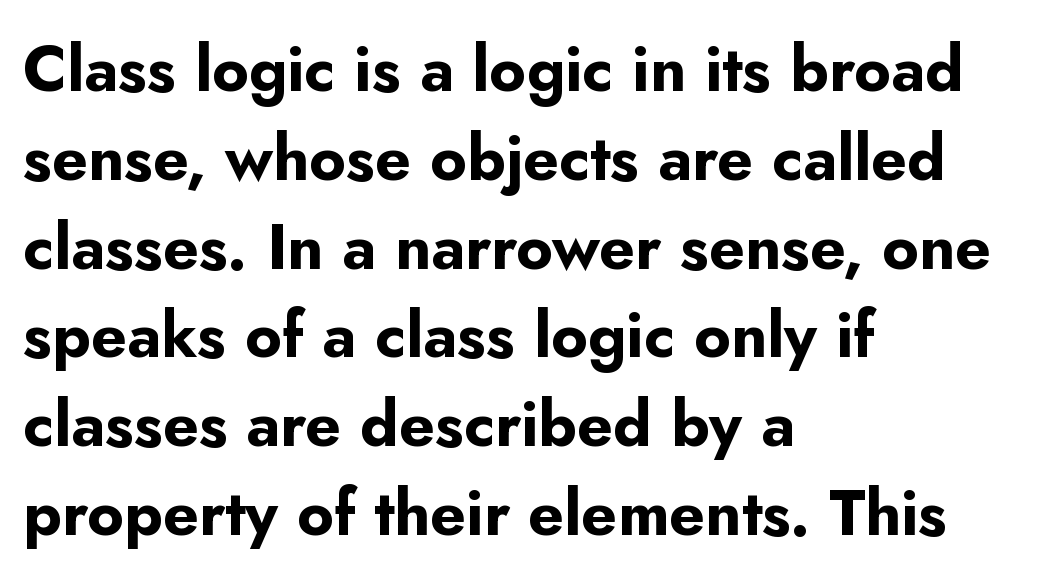
{"serif": "no", "italic": "no", "bold": "yes", "weight": "bold", "width": "normal", "stroke_contrast": "low", "x_height": "small", "monospaced": "no", "underline": "no", "align": "left", "line_spacing": "normal", "line_spacing_ratio": 1.41, "letter_spacing": "normal", "letter_spacing_em": 0.0, "glyph_px": 63}
